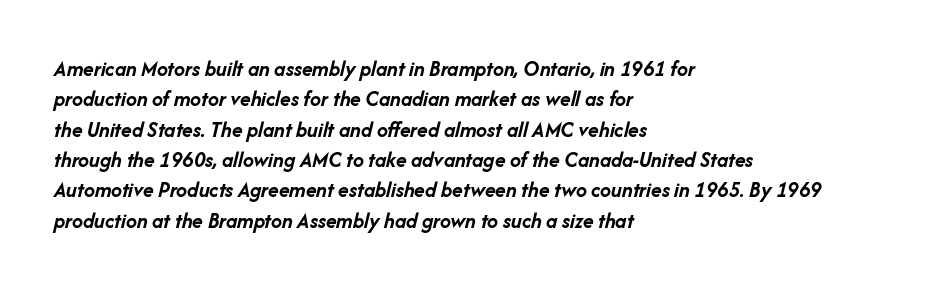
The image shows 22 px bold type, italic (leaning right); set left-aligned, normal line spacing (1.38x), normal letter spacing, not underlined.
